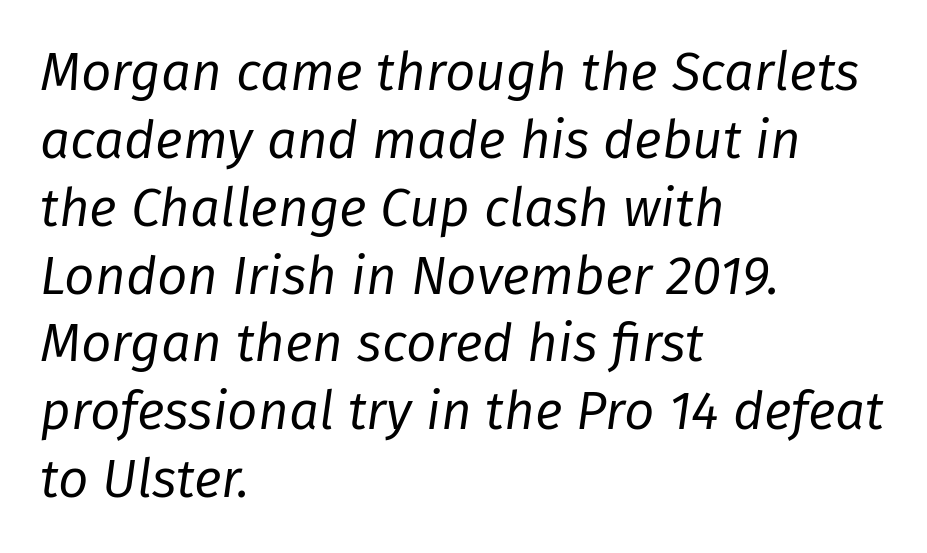
Q: Is the text bold? A: No.
Q: Is the text italic (slanted)? A: Yes, it leans right by about 8 degrees.
Q: Is the text underlined? A: No.
Q: How is the paragraph aligned? A: Left-aligned.
Q: Is the spacing between letters normal or unusually wide? A: Normal.
Q: Is the spacing between lines tight, normal or loose? A: Normal.
Q: Width (condensed, normal, or wide)? A: Normal.
Q: Stroke contrast? A: Low.
Q: x-height? A: Medium.
Q: Monospaced? A: No.
